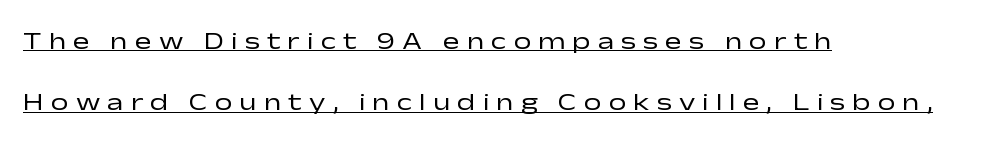
{"italic": "no", "bold": "no", "underline": "yes", "align": "left", "line_spacing": "loose", "line_spacing_ratio": 2.46, "letter_spacing": "wide", "letter_spacing_em": 0.28, "glyph_px": 25}
